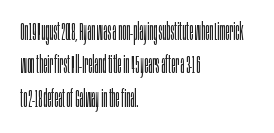
The letterforms sit at book weight or below. Posture: straight, roman, zero tilt. Tracking value appears to be zero — textbook default spacing. The passage shown stacks its lines at a standard gap. Is the block centered? No — it sits flush against the left margin. The foot of each line stays bare and open.
